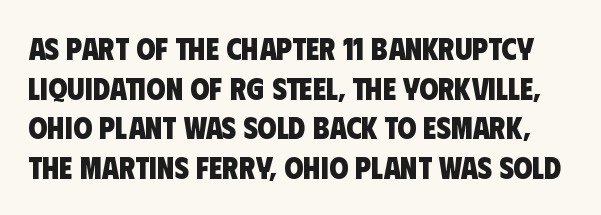
Q: Is the text bold? A: Yes.
Q: Is the typeface a serif or a sans-serif typeface? A: Sans-serif.
Q: Is the text underlined? A: No.
Q: Is the spacing between letters normal or unusually wide? A: Normal.
Q: Is the spacing between lines tight, normal or loose? A: Normal.
Q: Width (condensed, normal, or wide)? A: Condensed.
Q: Stroke contrast? A: Low.
Q: x-height? A: Large.
Q: Monospaced? A: No.
